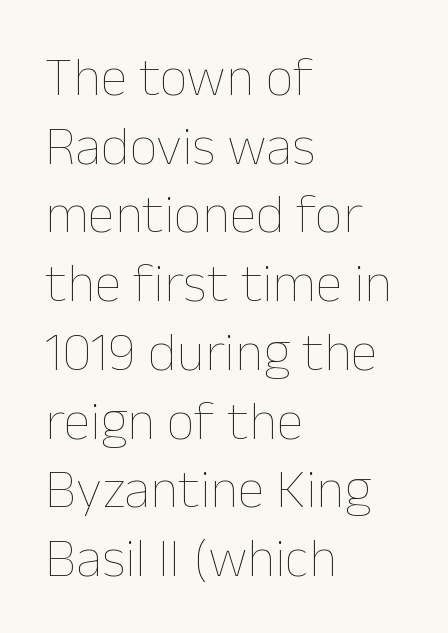
Q: Is the text bold? A: No.
Q: Is the text italic (slanted)? A: No, it is upright.
Q: Is the text underlined? A: No.
Q: How is the paragraph aligned? A: Left-aligned.
Q: Is the spacing between letters normal or unusually wide? A: Normal.
Q: Is the spacing between lines tight, normal or loose? A: Normal.
Q: Width (condensed, normal, or wide)? A: Normal.
Q: Stroke contrast? A: Low.
Q: x-height? A: Medium.
Q: Monospaced? A: No.
